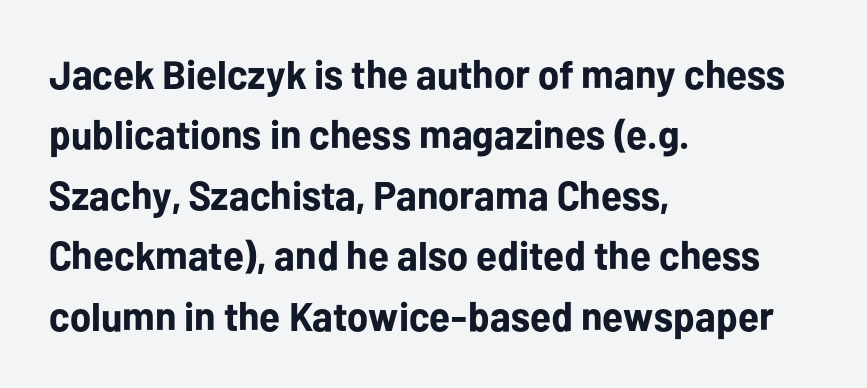
The image shows 40 px bold sans-serif type, upright; set left-aligned, normal line spacing (1.51x), normal letter spacing, not underlined; low stroke contrast and a medium x-height.
